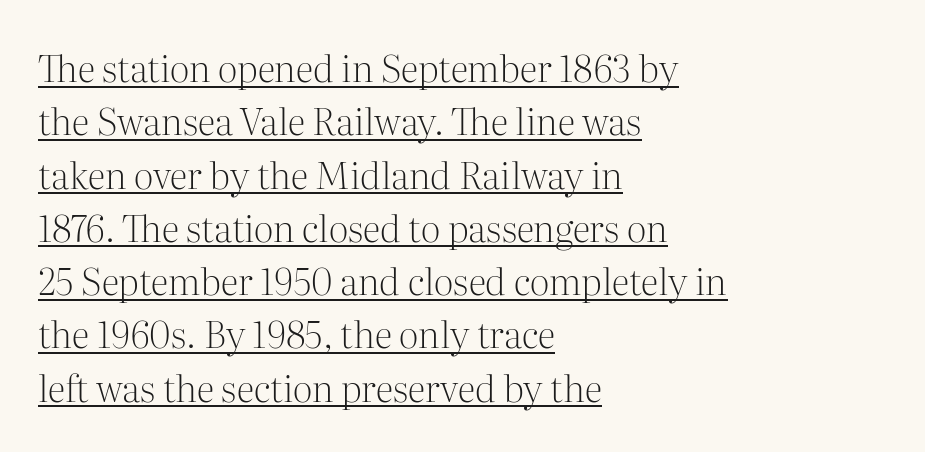
Here the designer chose a conventional face with non-uniform glyph widths. The passage is arranged the way most books set body copy — flush left. The characters display serif detailing at their extremities. If you drew a line through each stem, it would be perfectly vertical. Looks like someone drew a line under every word here.
